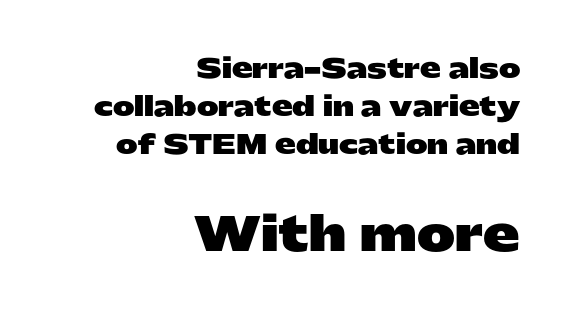
The image shows 46 px heavy, wide sans-serif type, upright; set right-aligned, normal line spacing (1.46x), normal letter spacing, not underlined; the second (bottom) block is 1.77x larger; low stroke contrast and a medium x-height.
